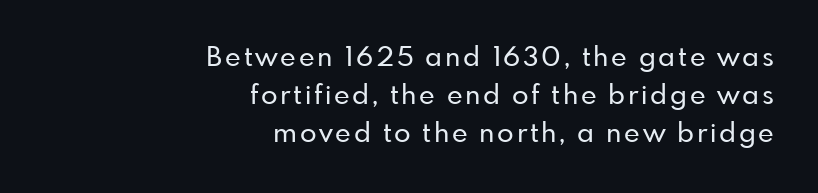
{"italic": "no", "underline": "no", "align": "right", "line_spacing": "normal", "line_spacing_ratio": 1.4, "glyph_px": 27}
